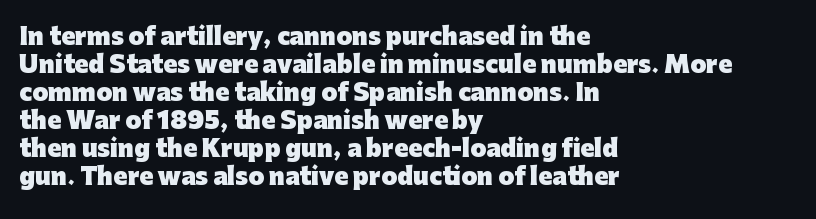
The image shows 23 px bold type, upright; set left-aligned, line spacing 1.22x, normal letter spacing, not underlined.
